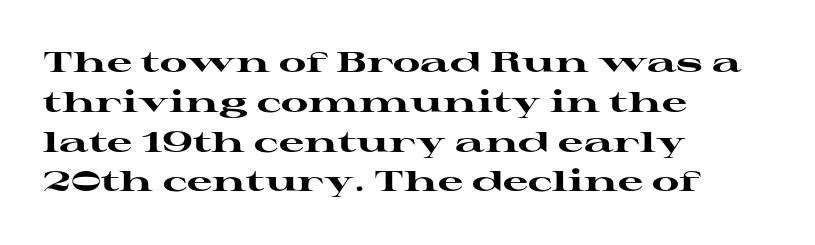
The image shows 28 px heavy, wide serif type, upright; set left-aligned, normal line spacing (1.42x), normal letter spacing, not underlined; high stroke contrast and a medium x-height.
